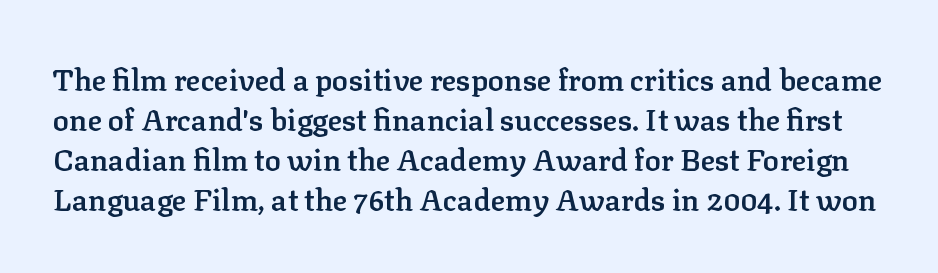
{"serif": "yes", "italic": "no", "bold": "semi", "weight": "semibold", "width": "normal", "stroke_contrast": "low", "x_height": "medium", "monospaced": "no", "underline": "no", "line_spacing": "normal", "line_spacing_ratio": 1.33, "letter_spacing": "normal", "letter_spacing_em": 0.0, "glyph_px": 30}
